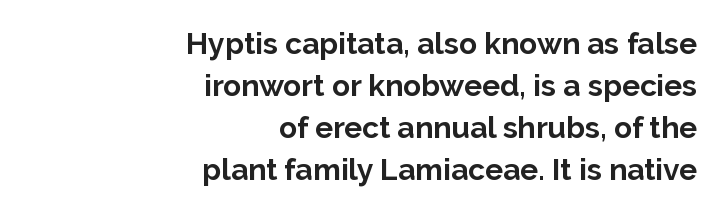
{"serif": "no", "italic": "no", "bold": "yes", "weight": "bold", "width": "normal", "stroke_contrast": "low", "x_height": "medium", "monospaced": "no", "underline": "no", "align": "right", "line_spacing": "normal", "line_spacing_ratio": 1.4, "letter_spacing": "normal", "letter_spacing_em": 0.0, "glyph_px": 30}
